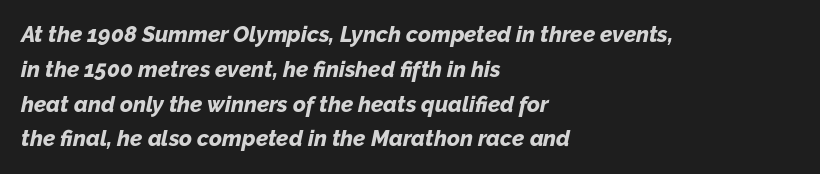
Q: Is the text bold? A: Yes.
Q: Is the text italic (slanted)? A: Yes, it leans right by about 12 degrees.
Q: Is the text underlined? A: No.
Q: How is the paragraph aligned? A: Left-aligned.
Q: Is the spacing between letters normal or unusually wide? A: Normal.
Q: Is the spacing between lines tight, normal or loose? A: Normal.
